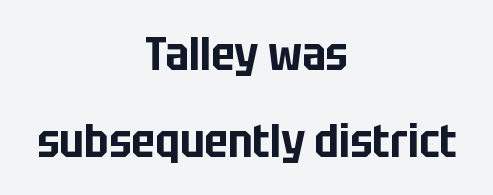
The image shows 47 px condensed sans-serif type, upright; set centered, line spacing 1.85x, normal letter spacing, not underlined; low stroke contrast and a large x-height.
